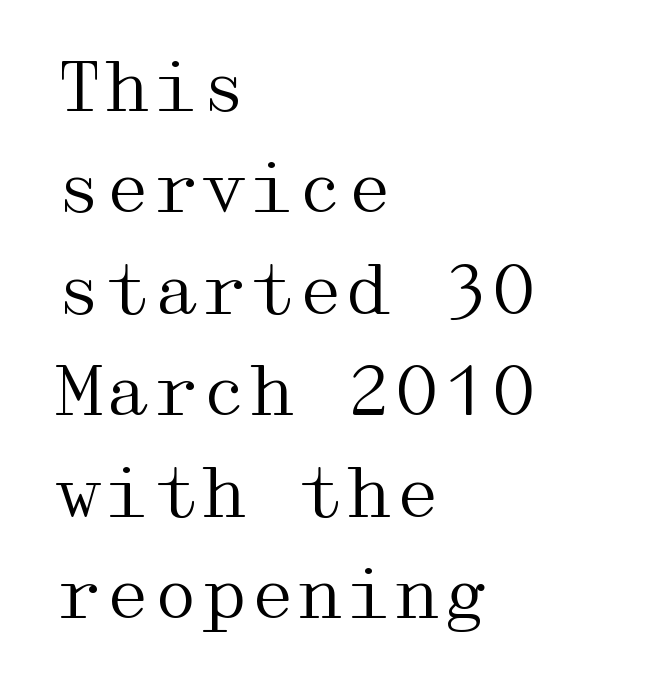
{"serif": "yes", "italic": "no", "bold": "no", "weight": "regular", "width": "wide", "stroke_contrast": "medium", "x_height": "medium", "underline": "no", "align": "left", "line_spacing": "normal", "line_spacing_ratio": 1.47, "letter_spacing": "normal", "letter_spacing_em": 0.0, "glyph_px": 69}
